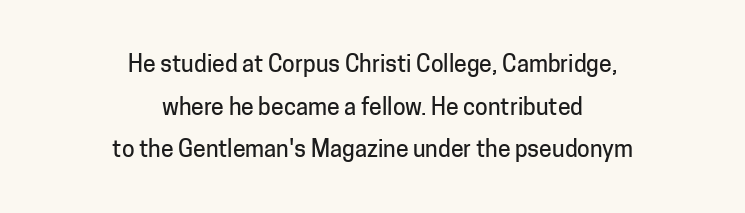
The image shows 23 px text type, upright; set centered, line spacing 1.85x, normal letter spacing, not underlined.
